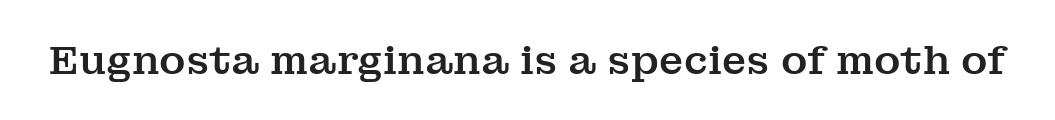
The image shows 40 px serif type, upright; set normal letter spacing, not underlined; medium stroke contrast and a medium x-height.
